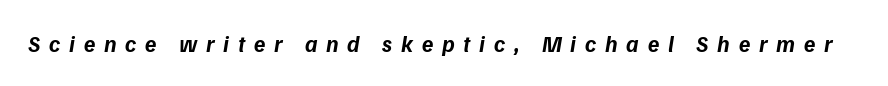
{"italic": "yes", "lean": "right", "slant_degrees": 9, "bold": "yes", "underline": "no", "letter_spacing": "wide", "letter_spacing_em": 0.38, "glyph_px": 23}
